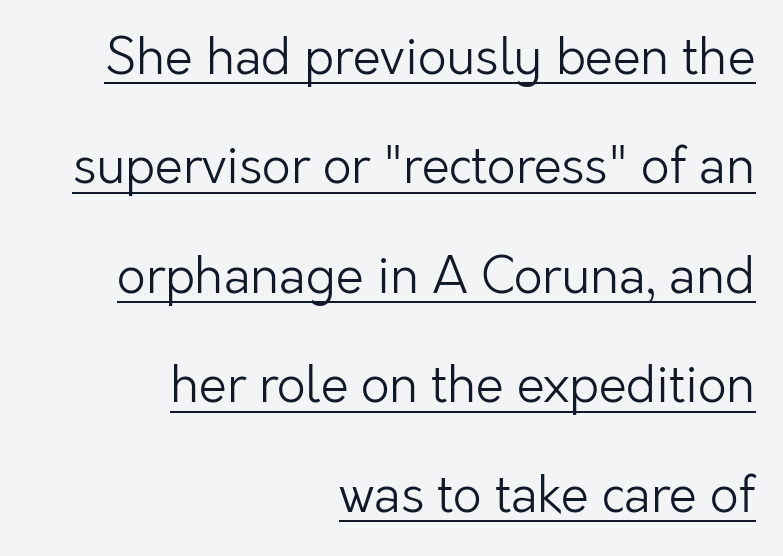
{"serif": "no", "italic": "no", "bold": "no", "weight": "light", "width": "normal", "stroke_contrast": "low", "x_height": "medium", "monospaced": "no", "underline": "yes", "align": "right", "line_spacing": "loose", "line_spacing_ratio": 2.19, "letter_spacing": "normal", "letter_spacing_em": 0.0, "glyph_px": 50}
